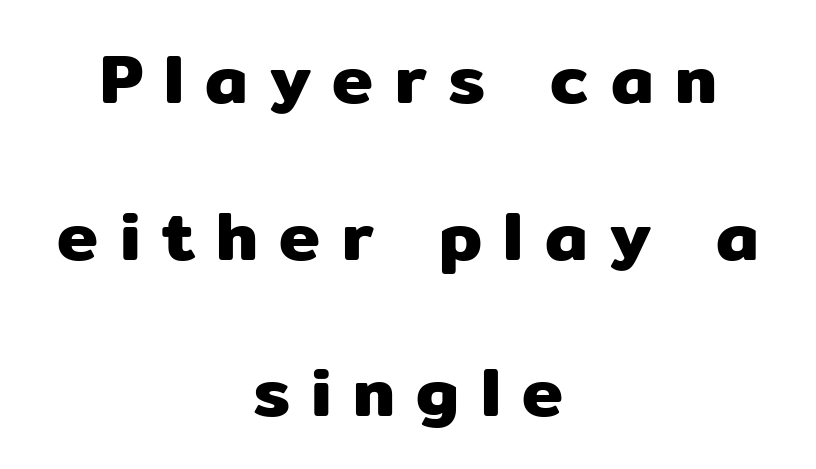
{"serif": "no", "italic": "no", "width": "normal", "stroke_contrast": "low", "x_height": "medium", "monospaced": "no", "underline": "no", "align": "center", "line_spacing": "loose", "line_spacing_ratio": 2.27, "letter_spacing": "wide", "letter_spacing_em": 0.31, "glyph_px": 69}
